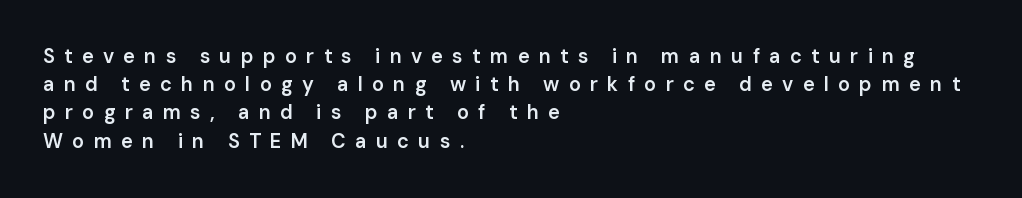
{"italic": "no", "bold": "semi", "underline": "no", "align": "left", "line_spacing": "normal", "line_spacing_ratio": 1.41, "letter_spacing": "wide", "letter_spacing_em": 0.46, "glyph_px": 20}
